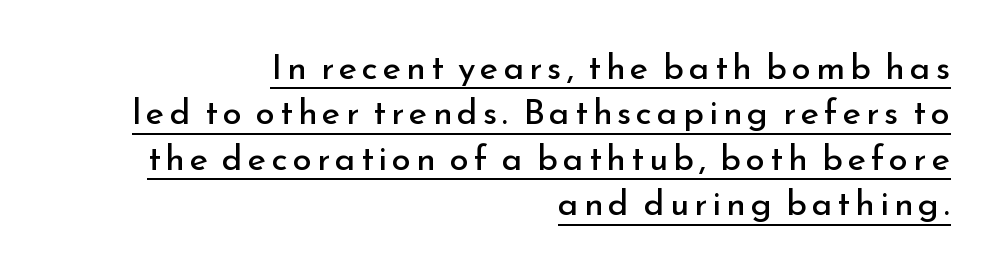
Notice how the passage keeps a crisp vertical edge on the right only. Ordinary non-slanted type is in use. Whoever set this chose a conventional vertical rhythm. These lines are composed in type without serifs. Letters have the restrained weight of plain body copy at most. Each line of the rendering has a horizontal stroke beneath the glyphs.
